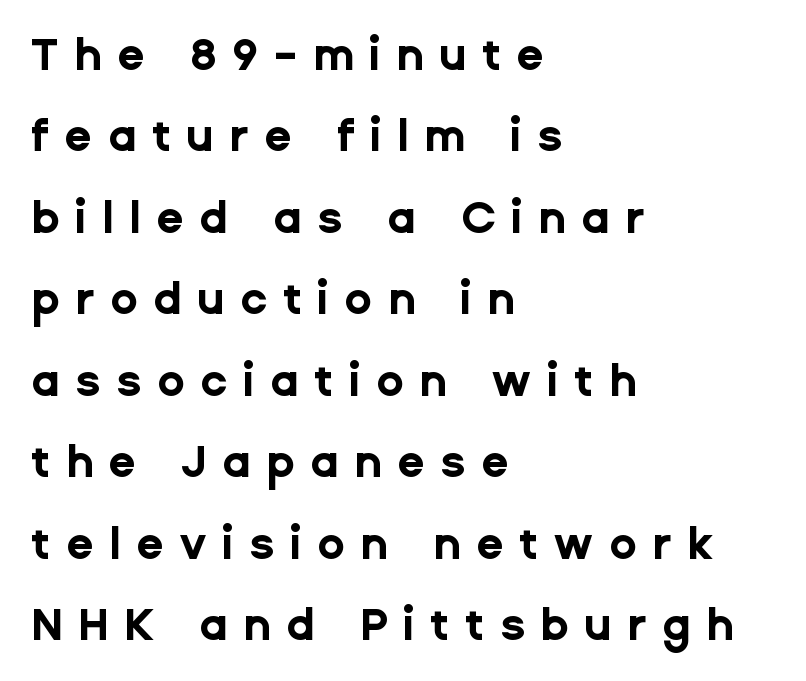
Varying glyph widths throughout — classic text-font behaviour. The tracking reads as deliberately expanded to a designer's eye. The face used here is a sans, in the tradition of grotesques and geometrics. In terms of posture, this sample is upright. On the weight axis this lands at bold, roughly 700. The lines in this sample share a left origin and differ only in where they stop.
